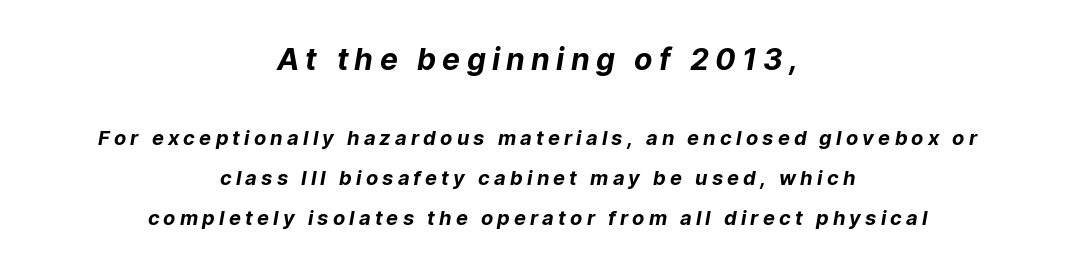
The image shows 30 px bold sans-serif type; set centered, loose line spacing (2.02x), unusually wide letter spacing (+0.21 em), not underlined; the first (top) block is 1.5x larger; low stroke contrast and a medium x-height.
